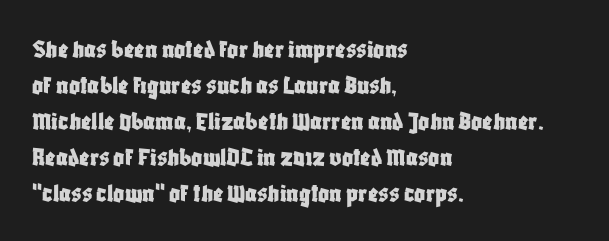
Q: Is the text italic (slanted)? A: No, it is upright.
Q: Is the text underlined? A: No.
Q: How is the paragraph aligned? A: Left-aligned.
Q: Is the spacing between letters normal or unusually wide? A: Normal.
Q: Is the spacing between lines tight, normal or loose? A: Normal.
